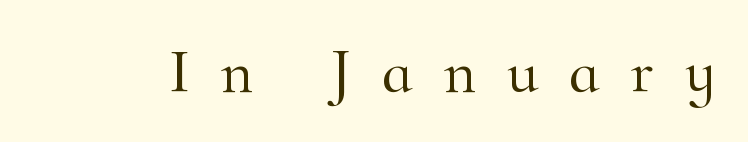
Q: Is the text italic (slanted)? A: No, it is upright.
Q: Is the typeface a serif or a sans-serif typeface? A: Serif.
Q: Is the text underlined? A: No.
Q: Is the spacing between letters normal or unusually wide? A: Unusually wide.
Q: Width (condensed, normal, or wide)? A: Normal.
Q: Stroke contrast? A: High.
Q: x-height? A: Small.
Q: Monospaced? A: No.
